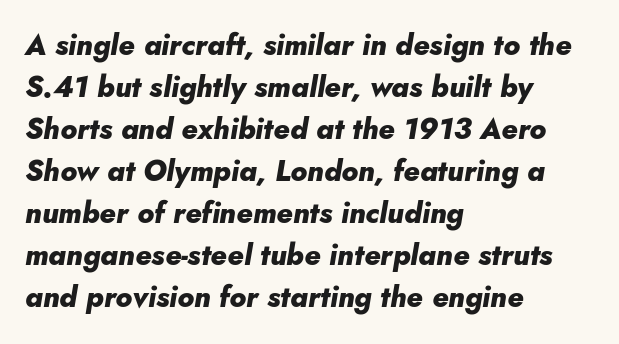
Q: Is the text bold? A: Yes.
Q: Is the text italic (slanted)? A: Yes, it leans right by about 10 degrees.
Q: Is the text underlined? A: No.
Q: How is the paragraph aligned? A: Left-aligned.
Q: Is the spacing between letters normal or unusually wide? A: Normal.
Q: Is the spacing between lines tight, normal or loose? A: Normal.
Q: Width (condensed, normal, or wide)? A: Normal.
Q: Stroke contrast? A: Low.
Q: x-height? A: Small.
Q: Monospaced? A: No.
